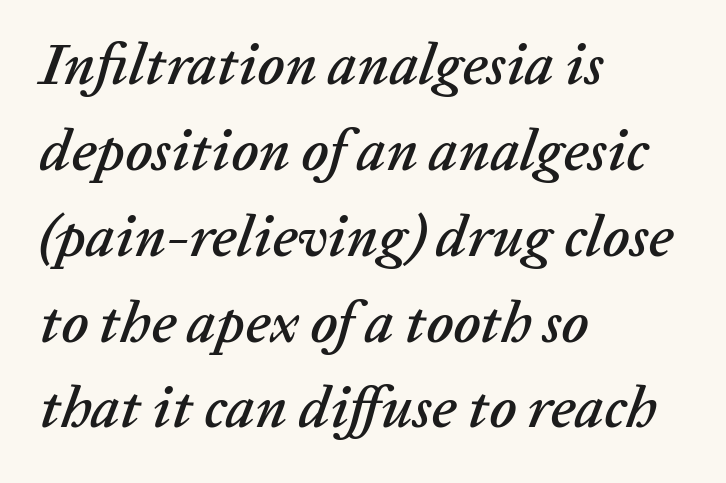
The font's italic variant was chosen for this text. The words here are not underlined. Each new line begins a customary step beneath the previous one. The face used here is proportionally spaced, like ordinary book or web type. Leftover space on each line is placed entirely after the last word.
